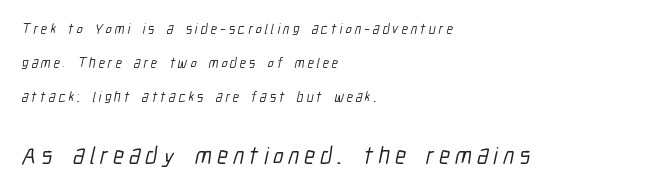
{"underline": "no", "align": "left", "line_spacing": "loose", "line_spacing_ratio": 2.44, "letter_spacing": "wide", "letter_spacing_em": 0.21, "larger_block": "second", "size_ratio": 1.71, "glyph_px": 24}
